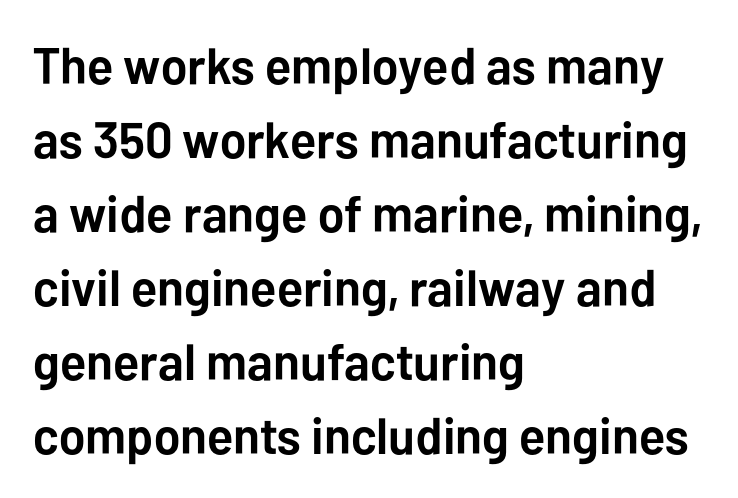
The lines sit at an ordinary, default distance from one another. The space beneath each line is pristine and unruled. No feet cap the strokes, marking this as sans-serif type. Character widths vary here, with narrow letters taking less room than wide ones.
